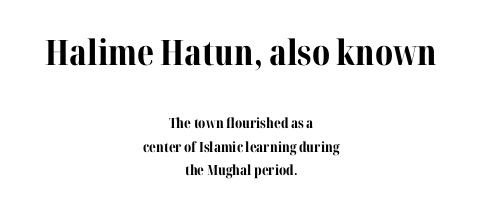
{"serif": "yes", "italic": "no", "bold": "yes", "weight": "bold", "width": "normal", "stroke_contrast": "medium", "x_height": "medium", "monospaced": "no", "underline": "no", "align": "center", "line_spacing": "normal", "line_spacing_ratio": 1.67, "letter_spacing": "normal", "letter_spacing_em": 0.0, "larger_block": "first", "size_ratio": 2.5, "glyph_px": 35}
